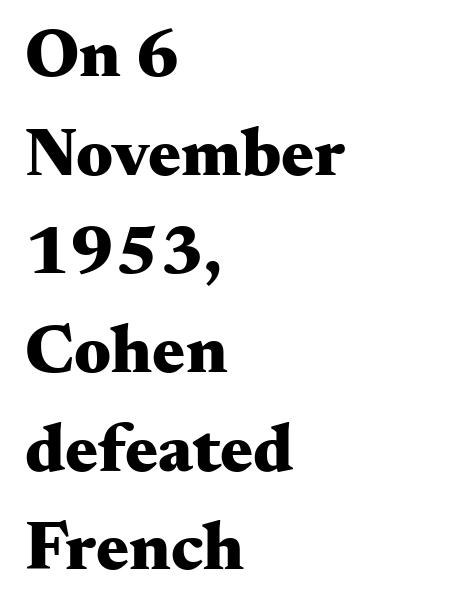
The image shows 69 px heavy, wide serif type, upright; set left-aligned, normal line spacing (1.43x), normal letter spacing, not underlined; medium stroke contrast and a small x-height.
